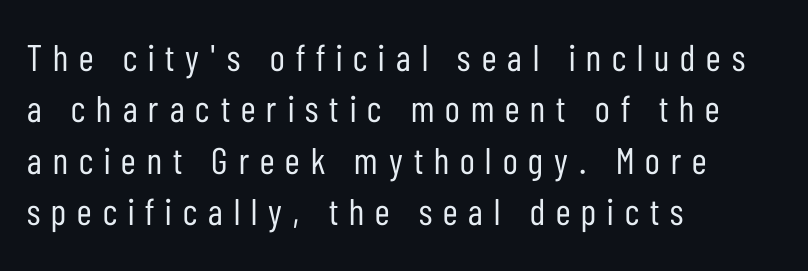
The image shows 37 px regular-weight, condensed sans-serif type, upright; set left-aligned, normal line spacing (1.39x), unusually wide letter spacing (+0.3 em), not underlined; low stroke contrast and a medium x-height.
